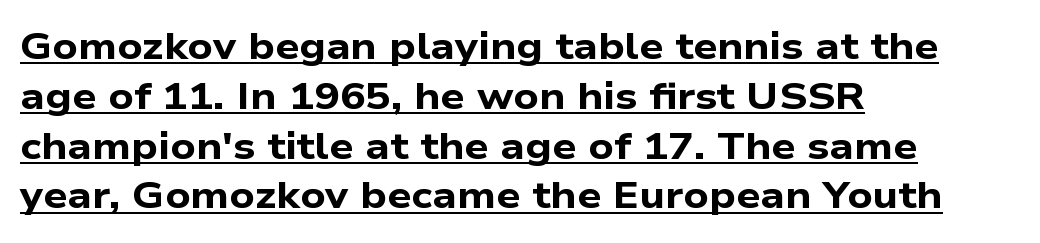
Q: Is the text bold? A: Yes.
Q: Is the typeface a serif or a sans-serif typeface? A: Sans-serif.
Q: Is the text underlined? A: Yes.
Q: How is the paragraph aligned? A: Left-aligned.
Q: Is the spacing between letters normal or unusually wide? A: Normal.
Q: Is the spacing between lines tight, normal or loose? A: Normal.
Q: Width (condensed, normal, or wide)? A: Wide.
Q: Stroke contrast? A: Low.
Q: x-height? A: Medium.
Q: Monospaced? A: No.
